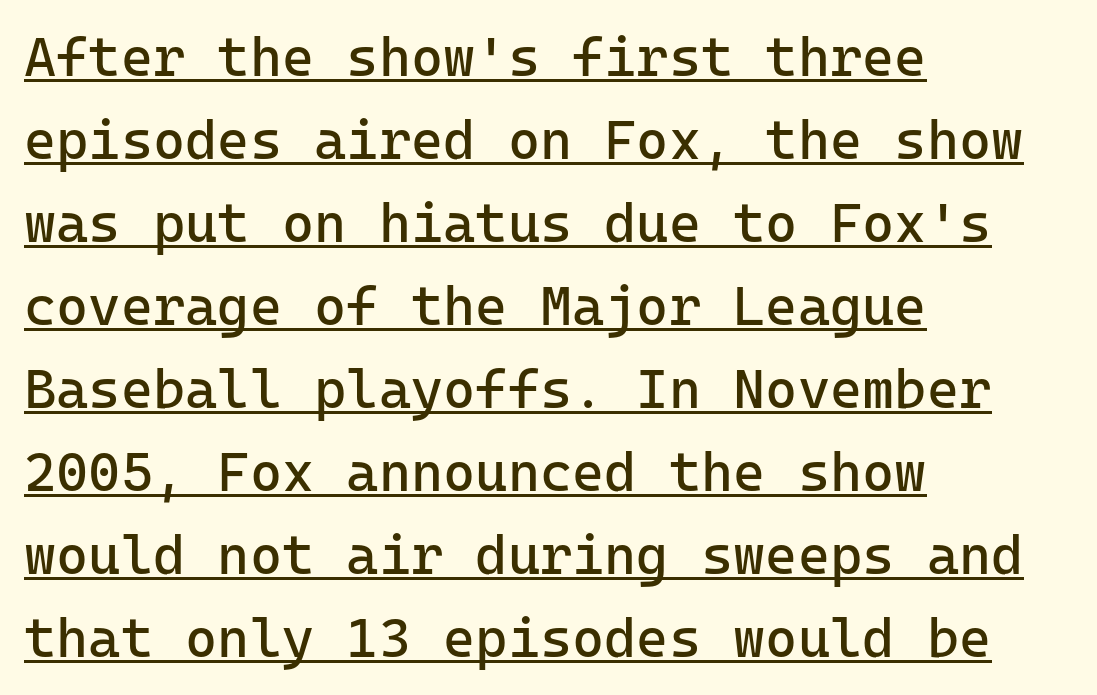
Q: Is the text bold? A: No.
Q: Is the text italic (slanted)? A: No, it is upright.
Q: Is the typeface a serif or a sans-serif typeface? A: Sans-serif.
Q: Is the text underlined? A: Yes.
Q: How is the paragraph aligned? A: Left-aligned.
Q: Is the spacing between letters normal or unusually wide? A: Normal.
Q: Is the spacing between lines tight, normal or loose? A: Normal.
Q: Width (condensed, normal, or wide)? A: Normal.
Q: Stroke contrast? A: Low.
Q: x-height? A: Medium.
